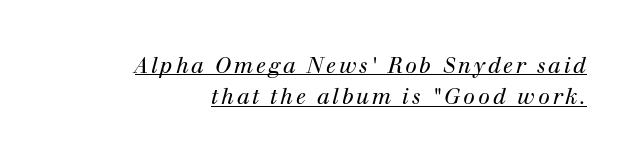
The image shows 21 px text type, italic (leaning right); set right-aligned, normal line spacing (1.5x), underlined.
